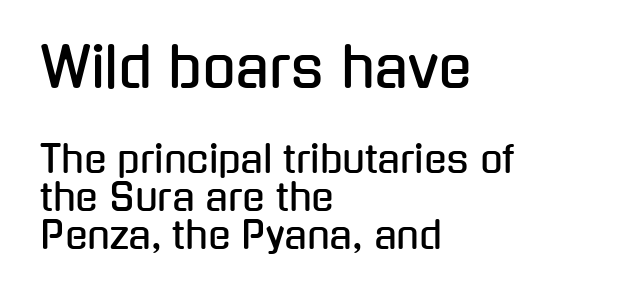
{"serif": "no", "italic": "no", "width": "condensed", "stroke_contrast": "low", "x_height": "medium", "monospaced": "no", "underline": "no", "align": "left", "line_spacing": "tight", "line_spacing_ratio": 1.03, "letter_spacing": "normal", "letter_spacing_em": 0.0, "larger_block": "first", "size_ratio": 1.49, "glyph_px": 55}
